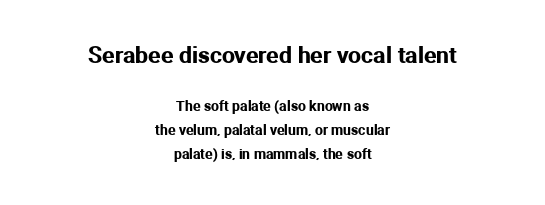
{"italic": "no", "underline": "no", "align": "center", "line_spacing": "normal", "line_spacing_ratio": 1.7, "letter_spacing": "normal", "letter_spacing_em": 0.0, "larger_block": "first", "size_ratio": 1.64, "glyph_px": 23}
